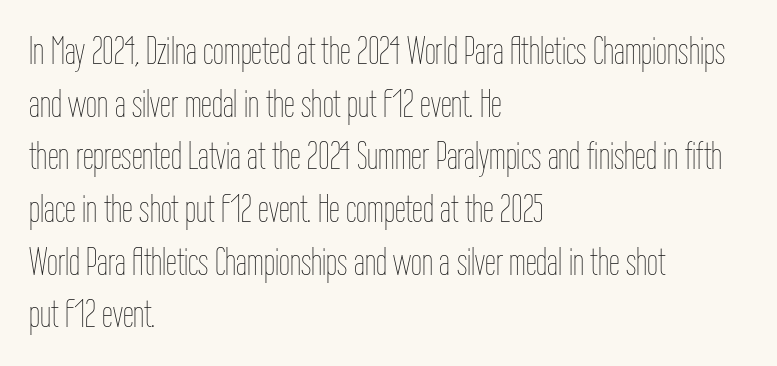
{"italic": "no", "bold": "no", "weight": "thin", "width": "condensed", "stroke_contrast": "low", "x_height": "medium", "monospaced": "no", "underline": "no", "align": "left", "line_spacing": "normal", "line_spacing_ratio": 1.35, "letter_spacing": "normal", "letter_spacing_em": 0.0, "glyph_px": 39}
